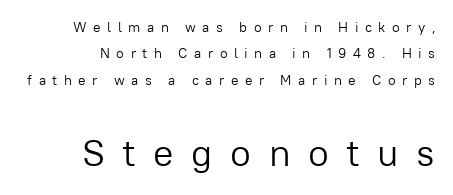
The image shows 38 px light sans-serif type, upright; set right-aligned, line spacing 1.89x, unusually wide letter spacing (+0.46 em), not underlined; the second (bottom) block is 2.71x larger; low stroke contrast and a medium x-height.
